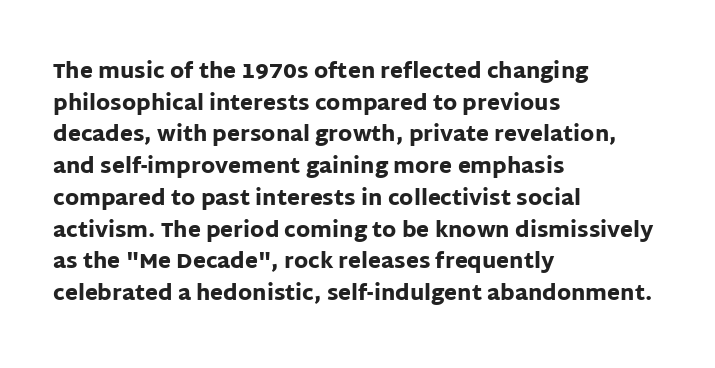
Q: Is the text bold? A: Yes.
Q: Is the text italic (slanted)? A: No, it is upright.
Q: Is the text underlined? A: No.
Q: How is the paragraph aligned? A: Left-aligned.
Q: Is the spacing between letters normal or unusually wide? A: Normal.
Q: Is the spacing between lines tight, normal or loose? A: Normal.
